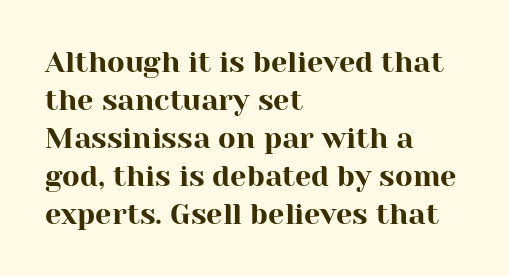
{"serif": "yes", "italic": "no", "width": "normal", "stroke_contrast": "high", "x_height": "medium", "monospaced": "no", "underline": "no", "align": "left", "line_spacing": "normal", "line_spacing_ratio": 1.31, "letter_spacing": "normal", "letter_spacing_em": 0.0, "glyph_px": 29}
